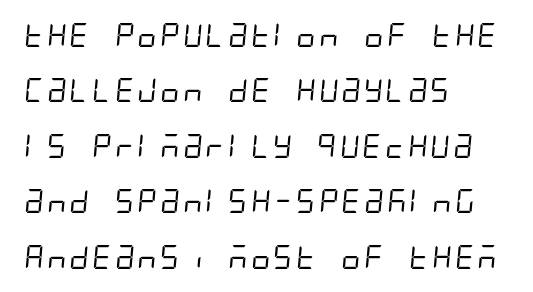
{"bold": "no", "underline": "no", "align": "left", "line_spacing": "loose", "line_spacing_ratio": 2.31, "letter_spacing": "normal", "letter_spacing_em": 0.0, "glyph_px": 24}
